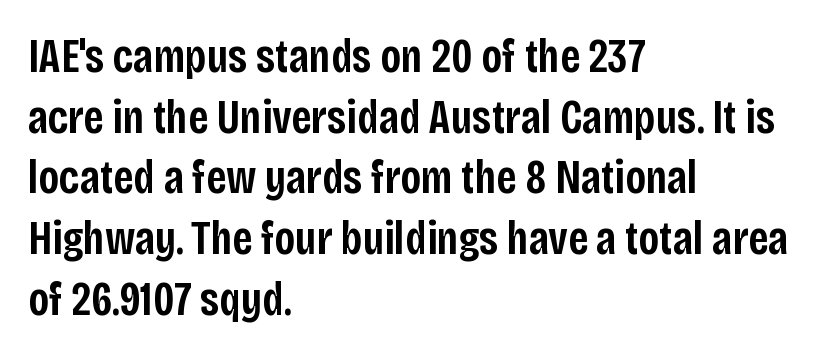
The image shows 47 px semibold, condensed sans-serif type, upright; set left-aligned, normal line spacing (1.29x), normal letter spacing, not underlined; low stroke contrast and a large x-height.
